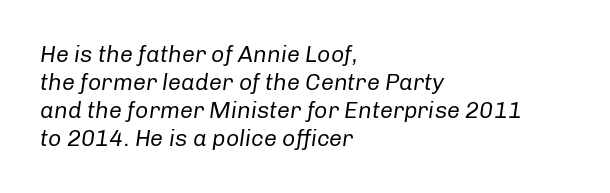
The image shows 23 px text type, italic (leaning right); set left-aligned, line spacing 1.22x, normal letter spacing, not underlined.
